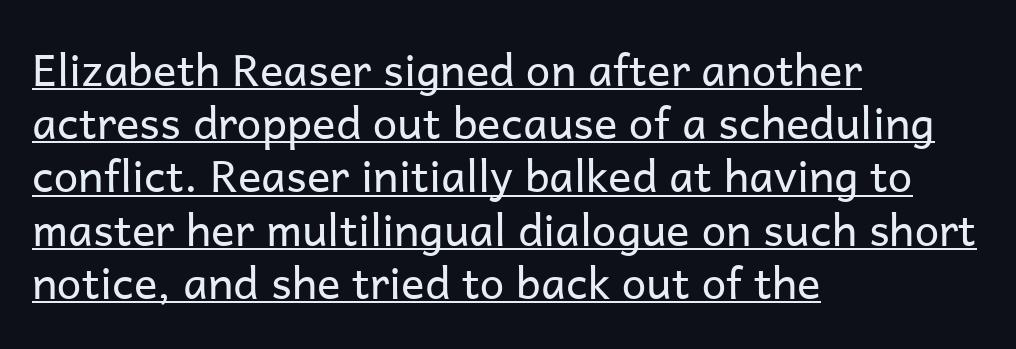
The image shows 44 px regular-weight sans-serif type, upright; set left-aligned, line spacing 1.21x, normal letter spacing, underlined; low stroke contrast and a medium x-height.
